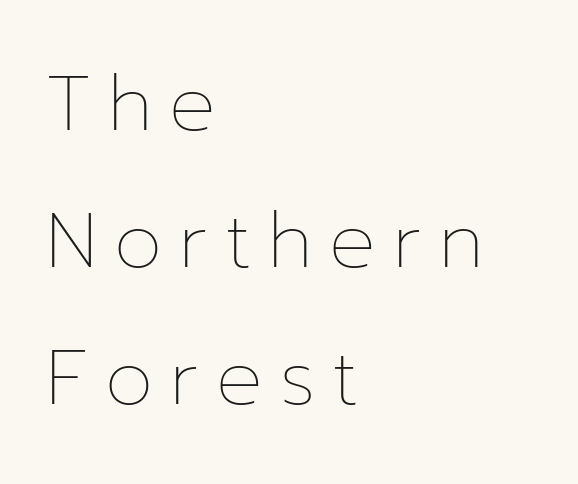
Q: Is the text bold? A: No.
Q: Is the text italic (slanted)? A: No, it is upright.
Q: Is the text underlined? A: No.
Q: How is the paragraph aligned? A: Left-aligned.
Q: Is the spacing between letters normal or unusually wide? A: Unusually wide.
Q: Width (condensed, normal, or wide)? A: Normal.
Q: Stroke contrast? A: Low.
Q: x-height? A: Medium.
Q: Monospaced? A: No.
